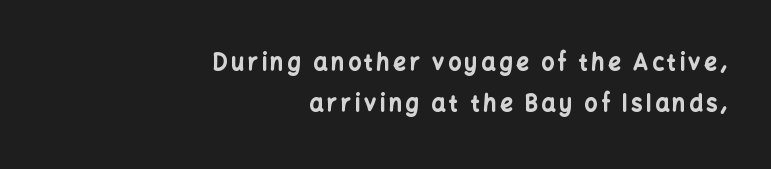
This is heavy type, rendered in bold. The strip under each line holds only bare page. A student would call this right alignment; a typographer would say flush right, rag left. A typesetter would mark this as roman, not italic.
